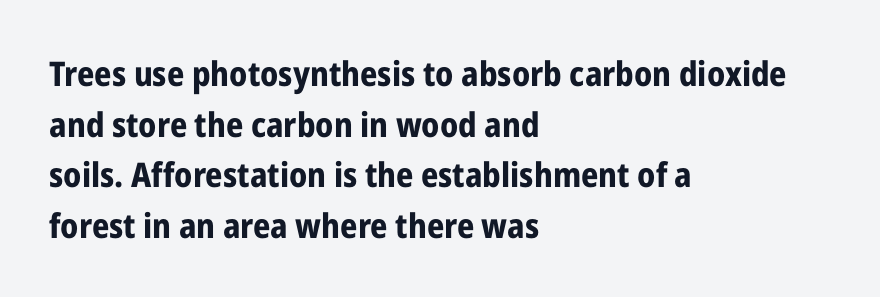
Q: Is the text bold? A: Yes.
Q: Is the text italic (slanted)? A: No, it is upright.
Q: Is the typeface a serif or a sans-serif typeface? A: Sans-serif.
Q: Is the text underlined? A: No.
Q: How is the paragraph aligned? A: Left-aligned.
Q: Is the spacing between letters normal or unusually wide? A: Normal.
Q: Is the spacing between lines tight, normal or loose? A: Normal.
Q: Width (condensed, normal, or wide)? A: Condensed.
Q: Stroke contrast? A: Low.
Q: x-height? A: Medium.
Q: Monospaced? A: No.
